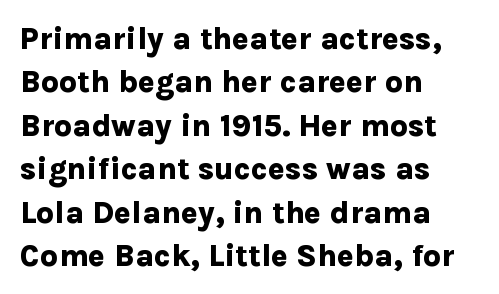
Q: Is the text bold? A: Yes.
Q: Is the text italic (slanted)? A: No, it is upright.
Q: Is the typeface a serif or a sans-serif typeface? A: Sans-serif.
Q: Is the text underlined? A: No.
Q: How is the paragraph aligned? A: Left-aligned.
Q: Is the spacing between letters normal or unusually wide? A: Normal.
Q: Is the spacing between lines tight, normal or loose? A: Normal.
Q: Width (condensed, normal, or wide)? A: Normal.
Q: Stroke contrast? A: Low.
Q: x-height? A: Medium.
Q: Monospaced? A: No.
